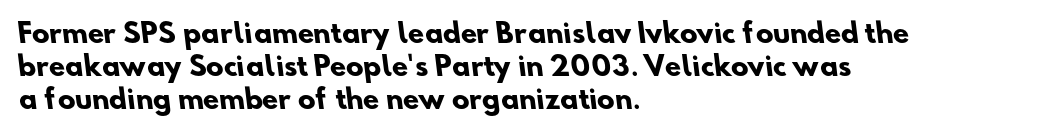
Does the leading feel generous? No, just average. Letters rest on an invisible, unmarked baseline. The glyphs have the mass of a bold cut. Typeset ragged right — the left edge is the straight one.
